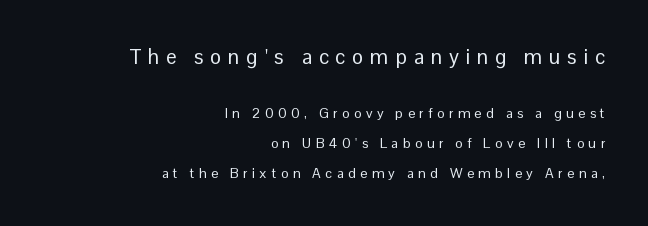
{"italic": "no", "bold": "no", "underline": "no", "align": "right", "line_spacing": "loose", "line_spacing_ratio": 2.12, "letter_spacing": "wide", "letter_spacing_em": 0.32, "larger_block": "first", "size_ratio": 1.5, "glyph_px": 21}
